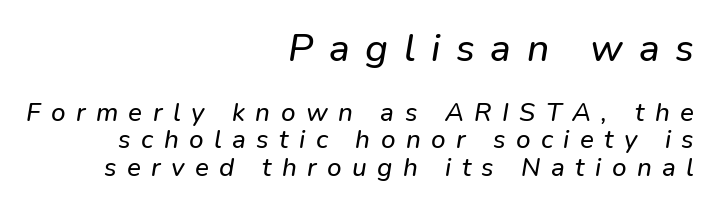
{"serif": "no", "width": "normal", "stroke_contrast": "low", "x_height": "medium", "monospaced": "no", "underline": "no", "align": "right", "line_spacing": "tight", "line_spacing_ratio": 1.06, "letter_spacing": "wide", "letter_spacing_em": 0.4, "larger_block": "first", "size_ratio": 1.5, "glyph_px": 39}
